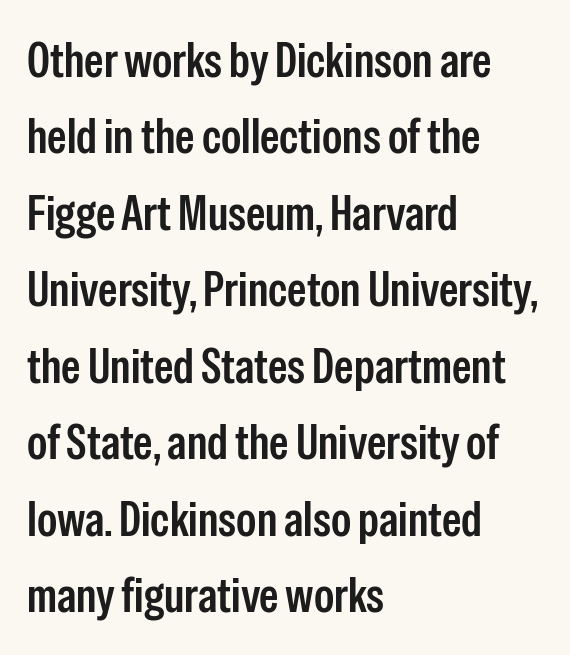
{"serif": "no", "italic": "no", "bold": "semi", "weight": "semibold", "width": "condensed", "stroke_contrast": "low", "x_height": "medium", "monospaced": "no", "underline": "no", "align": "left", "line_spacing": "normal", "line_spacing_ratio": 1.56, "letter_spacing": "normal", "letter_spacing_em": 0.0, "glyph_px": 49}
